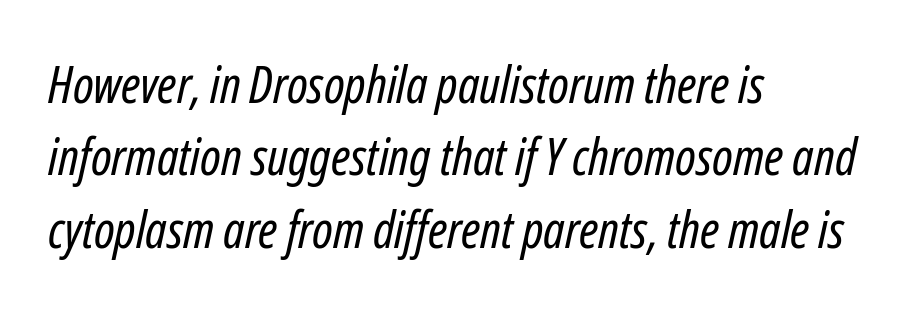
{"italic": "yes", "lean": "right", "slant_degrees": 12, "bold": "no", "weight": "regular", "width": "condensed", "stroke_contrast": "low", "x_height": "medium", "monospaced": "no", "underline": "no", "align": "left", "line_spacing": "normal", "line_spacing_ratio": 1.42, "letter_spacing": "normal", "letter_spacing_em": 0.0, "glyph_px": 51}
